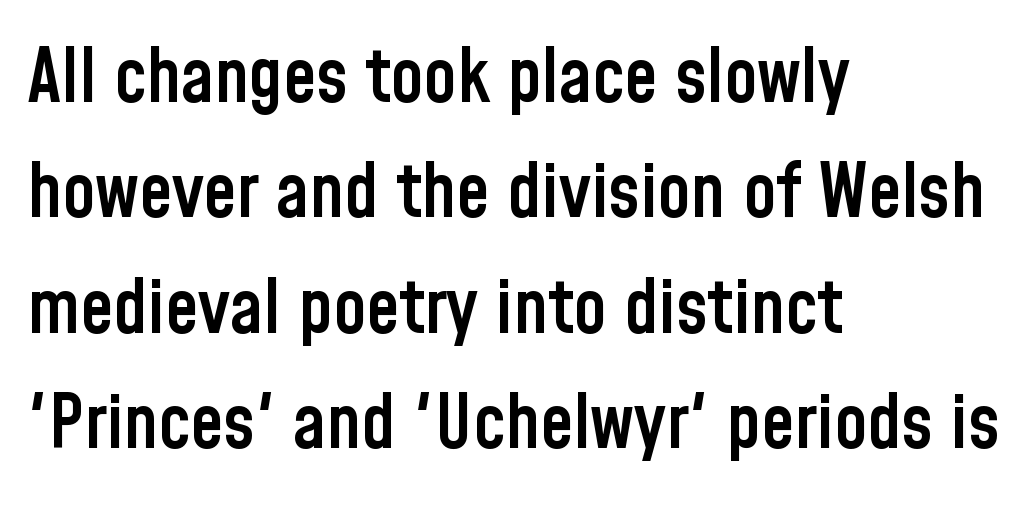
Normally led — the rows are evenly, conventionally spaced. Do the characters align in a grid? No, the font is proportional. Honestly, the letter spacing is just normal — you wouldn't notice it. The lettering holds an erect, upright posture throughout. What weight is shown? A semibold, between regular and bold.
